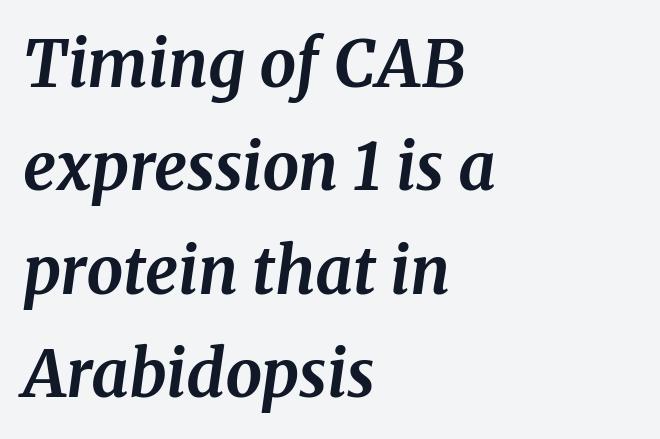
{"serif": "yes", "italic": "yes", "lean": "right", "slant_degrees": 8, "bold": "yes", "weight": "bold", "width": "normal", "stroke_contrast": "medium", "x_height": "medium", "monospaced": "no", "underline": "no", "align": "left", "line_spacing": "normal", "line_spacing_ratio": 1.59, "letter_spacing": "normal", "letter_spacing_em": 0.0, "glyph_px": 65}
